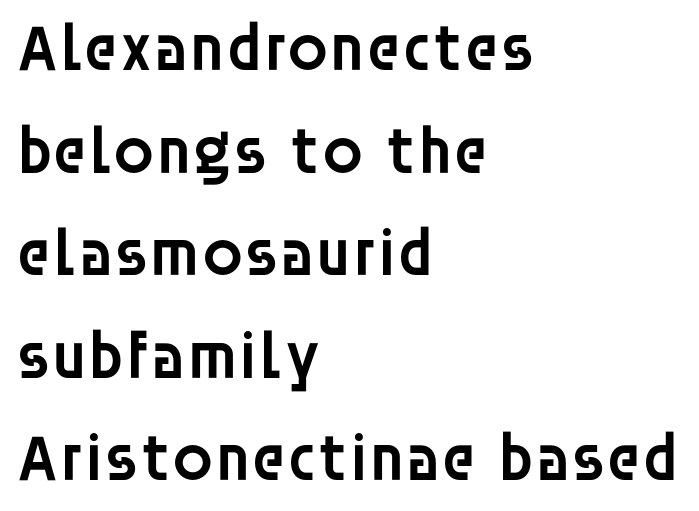
Typeset ragged right — the left edge is the straight one. Type style note: lacks serifs. This is roman type, the default non-slanted kind. The gaps between neighbouring characters are ordinary and unremarkable. A fair bit of extra ink — the face is semibold, not bold.
